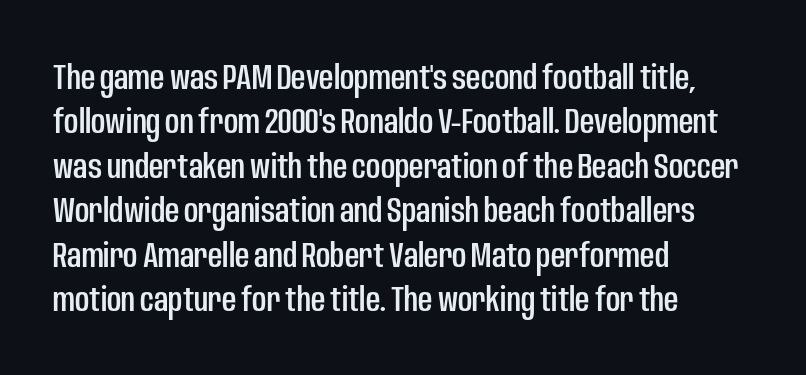
Line starts are locked; line ends wander. Summary of vertical rhythm: regular, with standard interline spacing. Is the letter spacing exaggerated? No — it looks like the ordinary default. Do the letters lean? They stand straight. Look at the bottom of the vertical strokes: they stop flat, with no serifs. Check the space under the baseline: it is left empty.
